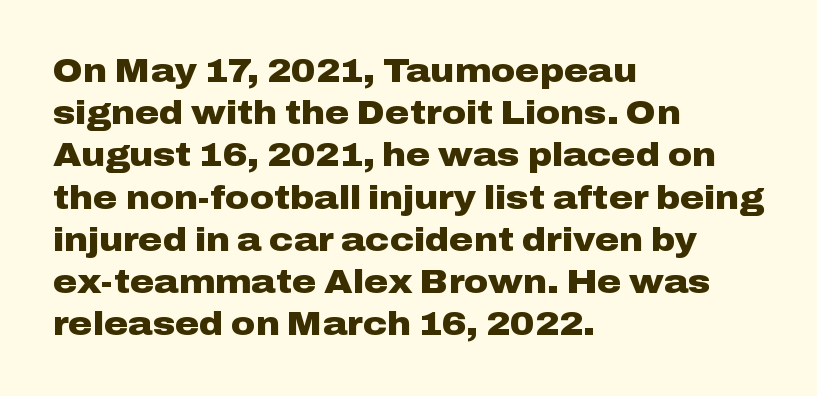
Q: Is the text bold? A: Yes.
Q: Is the text italic (slanted)? A: No, it is upright.
Q: Is the typeface a serif or a sans-serif typeface? A: Sans-serif.
Q: Is the text underlined? A: No.
Q: How is the paragraph aligned? A: Left-aligned.
Q: Is the spacing between letters normal or unusually wide? A: Normal.
Q: Is the spacing between lines tight, normal or loose? A: Normal.
Q: Width (condensed, normal, or wide)? A: Wide.
Q: Stroke contrast? A: Low.
Q: x-height? A: Medium.
Q: Monospaced? A: No.
